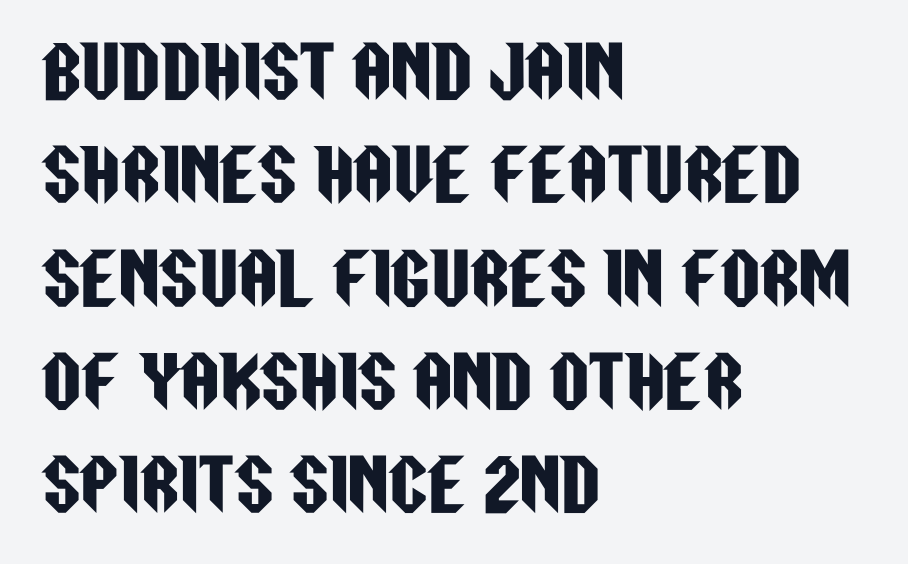
{"serif": "no", "italic": "no", "width": "condensed", "stroke_contrast": "low", "x_height": "large", "monospaced": "no", "underline": "no", "align": "left", "line_spacing": "normal", "line_spacing_ratio": 1.52, "letter_spacing": "normal", "letter_spacing_em": 0.0, "glyph_px": 68}
